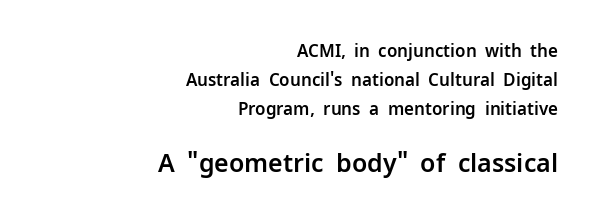
Q: Is the text italic (slanted)? A: No, it is upright.
Q: Is the text underlined? A: No.
Q: How is the paragraph aligned? A: Right-aligned.
Q: Is the spacing between letters normal or unusually wide? A: Normal.
Q: Is the spacing between lines tight, normal or loose? A: Normal.
Q: Which block of text is set in a larger size, the first (top) or the second (bottom)? A: The second (bottom) one.
